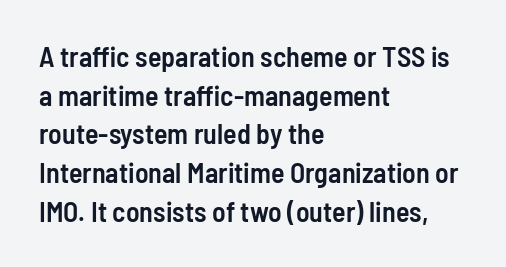
Left-aligned paragraph, ragged on the right. The letters stand straight up with perfectly vertical stems. Characters follow at the spacing the type designer built in. Looks like regular typesetting: each glyph gets only the width it needs. Whoever set this chose a conventional vertical rhythm.
